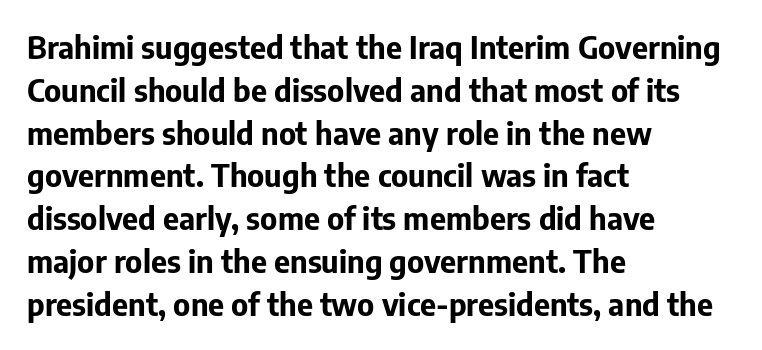
Here the designer chose a conventional face with non-uniform glyph widths. Normally led — the rows are evenly, conventionally spaced. These lines stack with their left ends in a neat column. The letters stand straight up with perfectly vertical stems. This sample uses plain, unmodified letter spacing. The glyphs are unaccompanied by any horizontal stroke below them.
